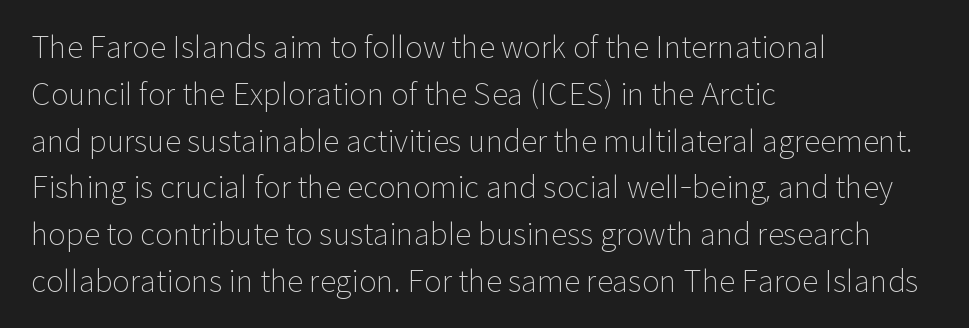
Q: Is the text bold? A: No.
Q: Is the text italic (slanted)? A: No, it is upright.
Q: Is the typeface a serif or a sans-serif typeface? A: Sans-serif.
Q: Is the text underlined? A: No.
Q: How is the paragraph aligned? A: Left-aligned.
Q: Is the spacing between letters normal or unusually wide? A: Normal.
Q: Is the spacing between lines tight, normal or loose? A: Normal.
Q: Width (condensed, normal, or wide)? A: Normal.
Q: Stroke contrast? A: Low.
Q: x-height? A: Medium.
Q: Monospaced? A: No.
